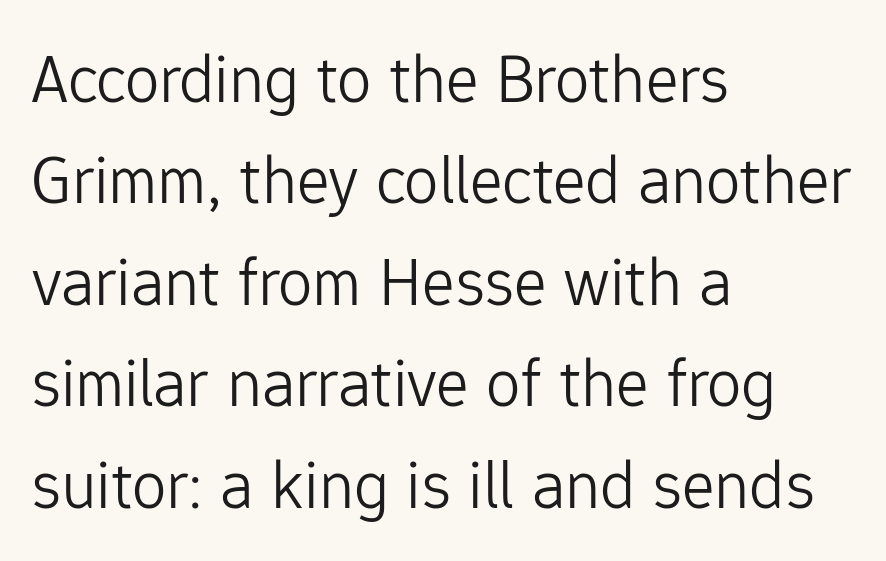
The image shows 69 px light sans-serif type, upright; set left-aligned, normal line spacing (1.47x), normal letter spacing, not underlined; low stroke contrast and a medium x-height.
